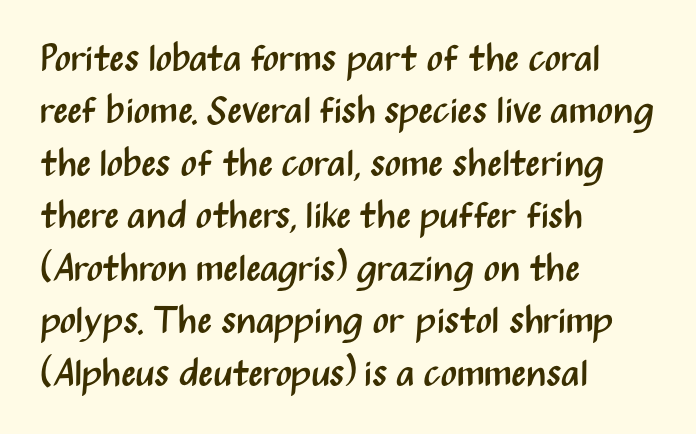
The space beneath each line is pristine and unruled. Unlike italic type, these characters show no tilt at all. The rag falls on the right side of this text block. Note the varied advance widths — an 'i' is clearly narrower than an 'm'. Compared with a typical body face, this is equally light or lighter still.
